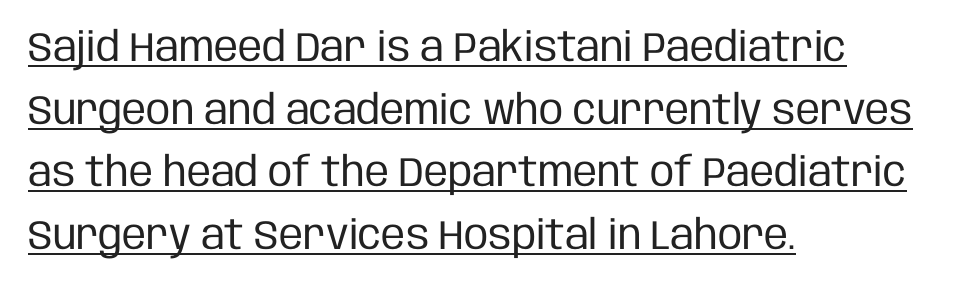
The rendering uses natural spacing where letterforms have individual widths. Tracking value appears to be zero — textbook default spacing. Visually the block forms a straight wall on the left and a jagged coastline on the right. The passage shown stacks its lines at a standard gap.
